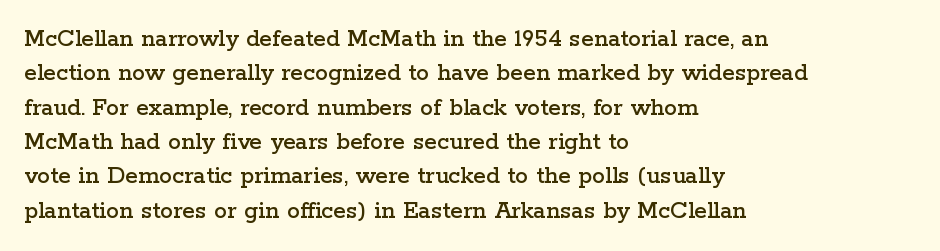
The image shows 26 px text type, upright; set left-aligned, normal line spacing (1.32x), normal letter spacing, not underlined.
